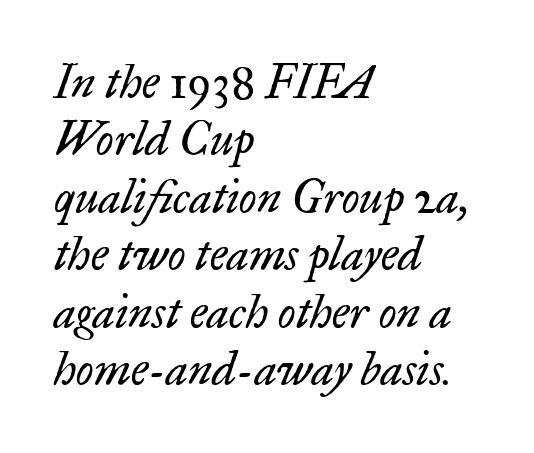
The image shows 46 px regular-weight serif type, italic (leaning right); set left-aligned, normal line spacing (1.25x), normal letter spacing, not underlined; low stroke contrast and a small x-height.
